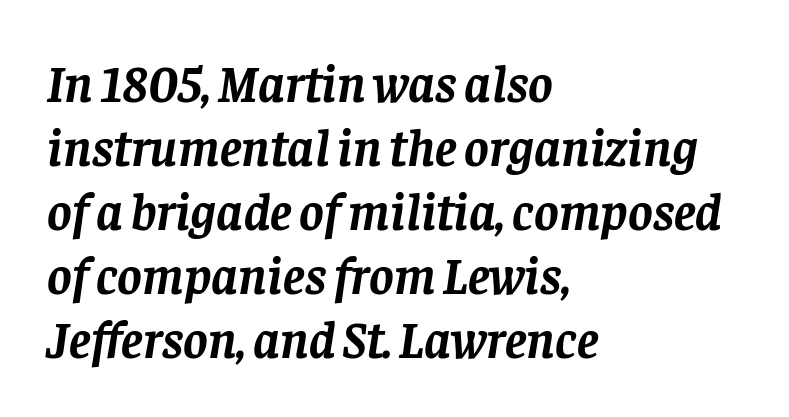
{"serif": "yes", "italic": "yes", "lean": "right", "slant_degrees": 8, "bold": "yes", "weight": "semibold", "width": "normal", "stroke_contrast": "low", "x_height": "large", "monospaced": "no", "underline": "no", "align": "left", "line_spacing_ratio": 1.23, "letter_spacing": "normal", "letter_spacing_em": 0.0, "glyph_px": 52}
